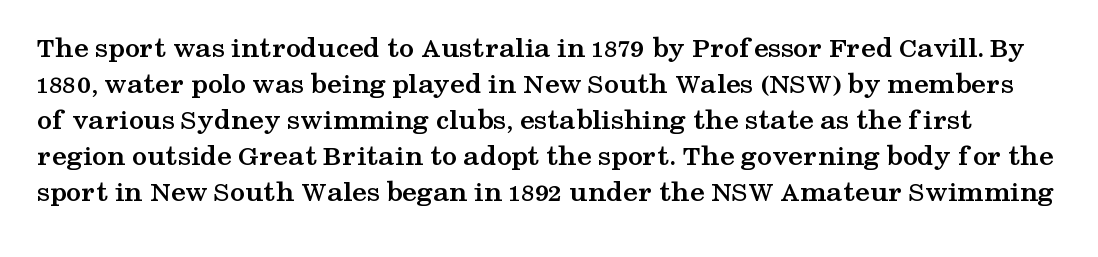
Q: Is the text bold? A: Yes.
Q: Is the text italic (slanted)? A: No, it is upright.
Q: Is the typeface a serif or a sans-serif typeface? A: Serif.
Q: Is the text underlined? A: No.
Q: Is the spacing between letters normal or unusually wide? A: Normal.
Q: Width (condensed, normal, or wide)? A: Wide.
Q: Stroke contrast? A: Medium.
Q: x-height? A: Medium.
Q: Monospaced? A: No.
